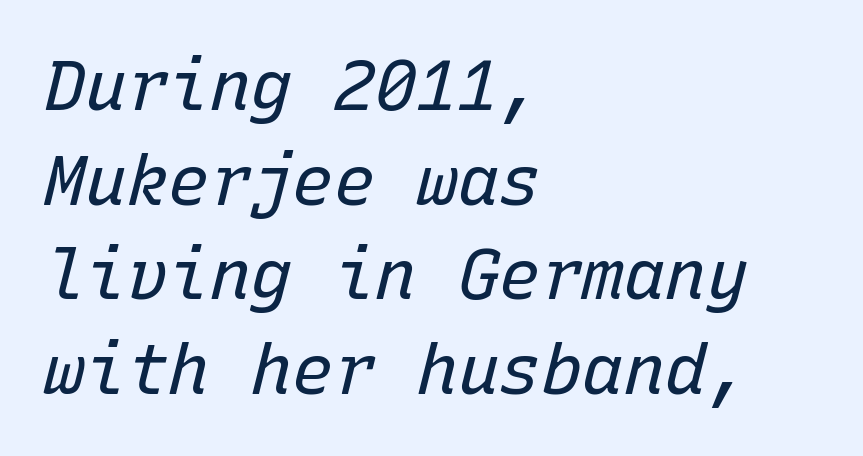
The image shows 69 px regular-weight type, italic (leaning right), monospaced; set left-aligned, normal line spacing (1.37x), normal letter spacing, not underlined; low stroke contrast and a medium x-height.
